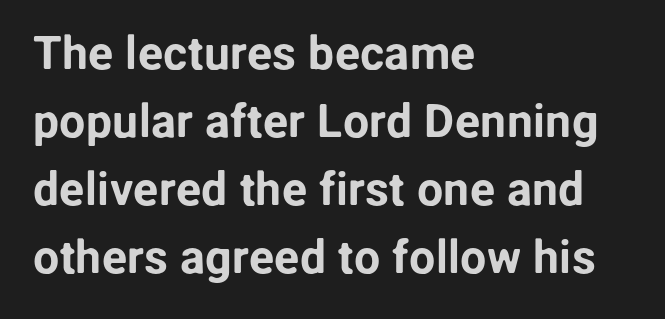
Q: Is the text italic (slanted)? A: No, it is upright.
Q: Is the typeface a serif or a sans-serif typeface? A: Sans-serif.
Q: Is the text underlined? A: No.
Q: How is the paragraph aligned? A: Left-aligned.
Q: Is the spacing between letters normal or unusually wide? A: Normal.
Q: Is the spacing between lines tight, normal or loose? A: Normal.
Q: Width (condensed, normal, or wide)? A: Normal.
Q: Stroke contrast? A: Low.
Q: x-height? A: Medium.
Q: Monospaced? A: No.
